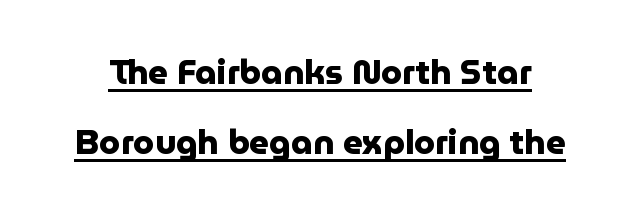
This is sans-serif lettering, the kind often seen on screens and signage. Caption: lettering with a line underneath. You could not count columns in this text — the font is proportionally spaced. Honestly, the letter spacing is just normal — you wouldn't notice it. Every character sits straight up, as roman type does.
